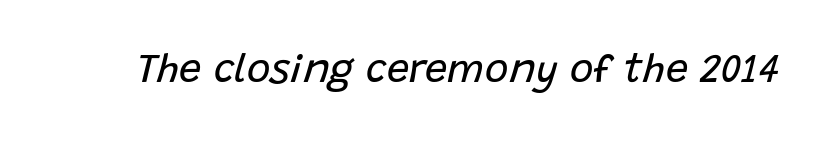
Q: Is the text bold? A: No.
Q: Is the text italic (slanted)? A: Yes, it leans right by about 15 degrees.
Q: Is the text underlined? A: No.
Q: Is the spacing between letters normal or unusually wide? A: Normal.
Q: Width (condensed, normal, or wide)? A: Normal.
Q: Stroke contrast? A: Low.
Q: x-height? A: Large.
Q: Monospaced? A: No.
